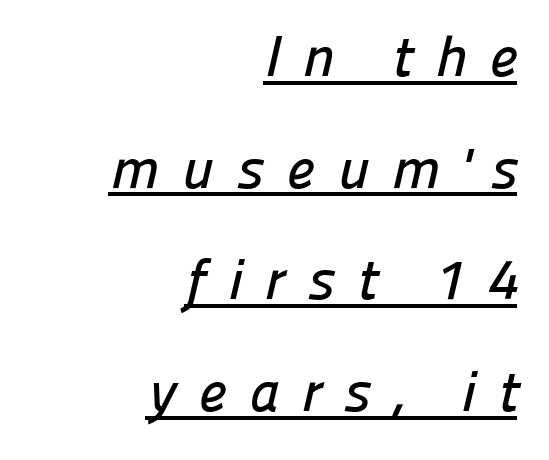
The image shows 57 px sans-serif type; set right-aligned, loose line spacing (1.96x), unusually wide letter spacing (+0.39 em), underlined; low stroke contrast and a medium x-height.
